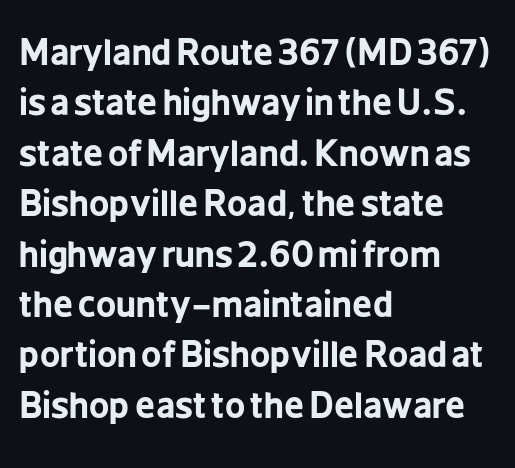
The image shows 35 px bold, condensed sans-serif type, upright; set left-aligned, normal line spacing (1.44x), normal letter spacing, not underlined; low stroke contrast and a medium x-height.
